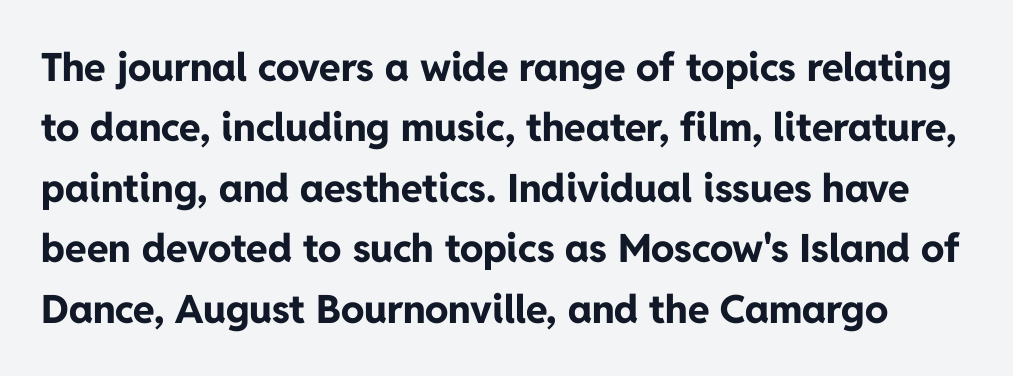
The passage shown is typed in a proportional face where columns would drift. Notice how descenders clear the ascenders below comfortably — that's standard leading. Only glyphs here, with clear space below each row. The type is set solid horizontally, with unmodified tracking. The characters display no serif detailing; their extremities are plain.
